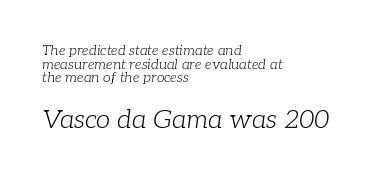
{"italic": "yes", "lean": "right", "slant_degrees": 7, "bold": "no", "underline": "no", "align": "left", "line_spacing": "tight", "line_spacing_ratio": 0.98, "letter_spacing": "normal", "letter_spacing_em": 0.0, "larger_block": "second", "size_ratio": 1.86, "glyph_px": 26}
